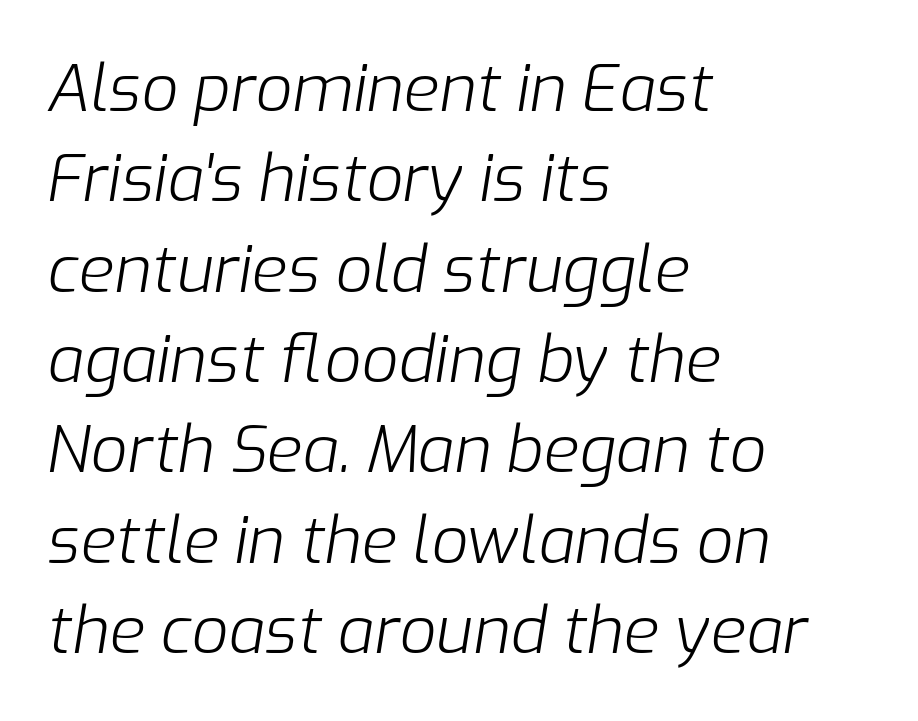
This sample has the flowing, uneven cadence of proportional lettering. The font is comparable to plain body text, perhaps lighter. Letters rest on an invisible, unmarked baseline. Visually the block forms a straight wall on the left and a jagged coastline on the right.
